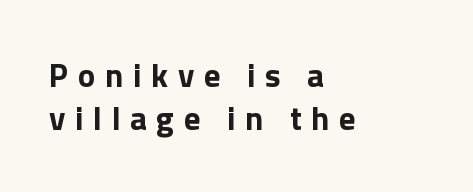
{"serif": "no", "italic": "no", "bold": "yes", "weight": "bold", "width": "normal", "x_height": "medium", "monospaced": "no", "underline": "no", "align": "left", "line_spacing": "normal", "line_spacing_ratio": 1.3, "letter_spacing": "wide", "letter_spacing_em": 0.29, "glyph_px": 33}
